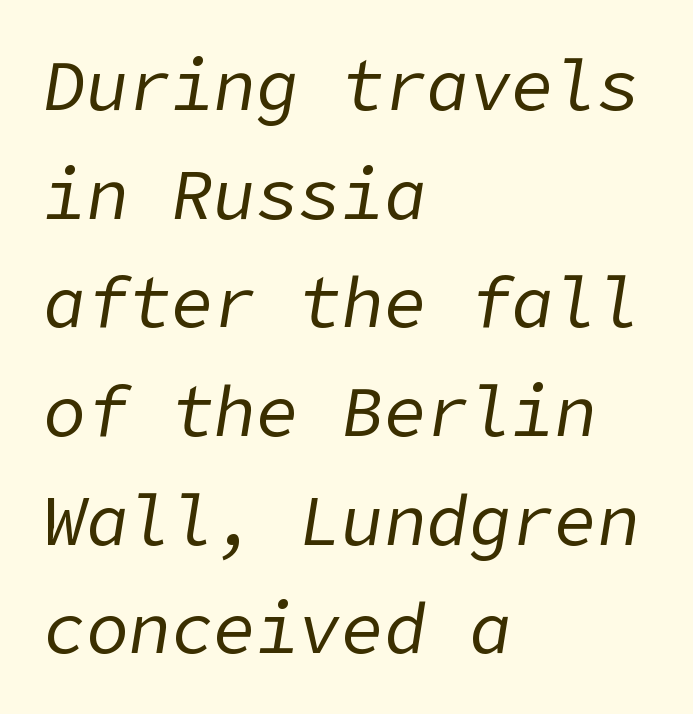
Check under the words: just untouched page. The lettering tilts uniformly, giving the passage an italic look. Summary of vertical rhythm: regular, with standard interline spacing. The text block is weighted toward the left margin, trailing off unevenly rightward.
